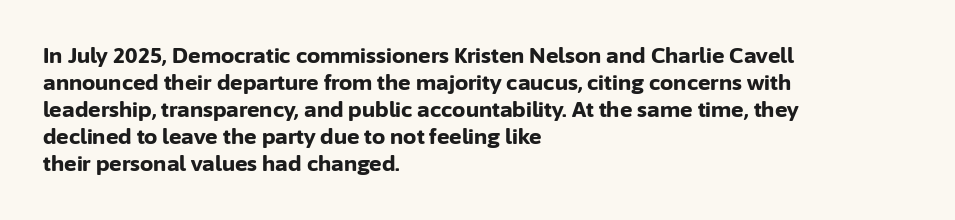
The image shows 21 px bold type, upright; set left-aligned, normal line spacing (1.29x), normal letter spacing, not underlined.
